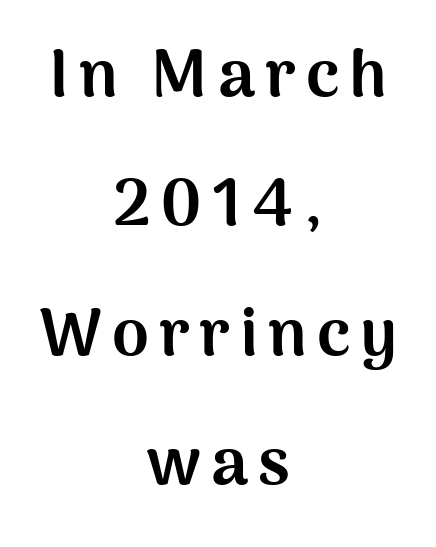
The image shows 66 px bold sans-serif type, upright; set centered, loose line spacing (1.96x), not underlined; medium stroke contrast and a medium x-height.
